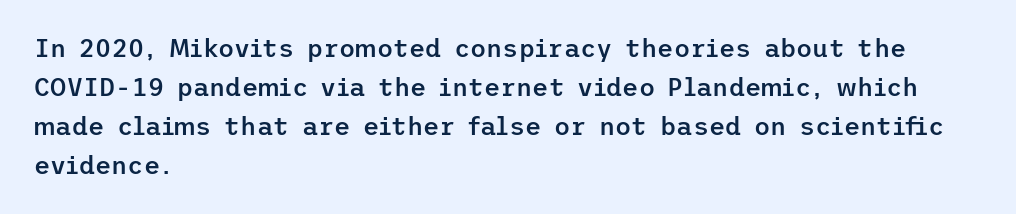
Nope, not italic — everything's standing straight. Semibold letterforms, between regular and bold. A typesetter would call this leading conventional body-copy spacing. Any mark beneath the type? The region is blank. The rendering anchors every line to the left-hand side. Letter spacing: default.
